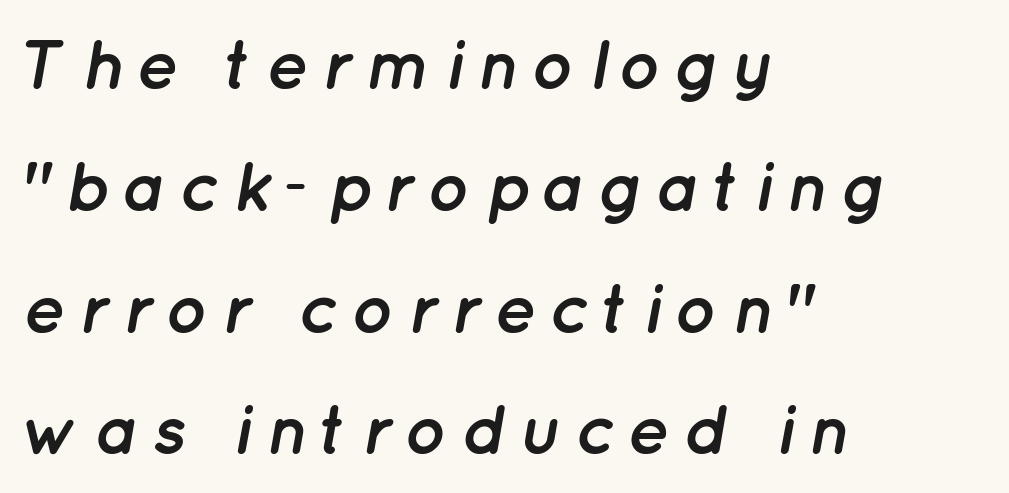
{"italic": "yes", "lean": "right", "slant_degrees": 12, "bold": "yes", "weight": "semibold", "width": "normal", "stroke_contrast": "low", "x_height": "medium", "monospaced": "no", "underline": "no", "align": "left", "line_spacing_ratio": 1.74, "glyph_px": 70}
